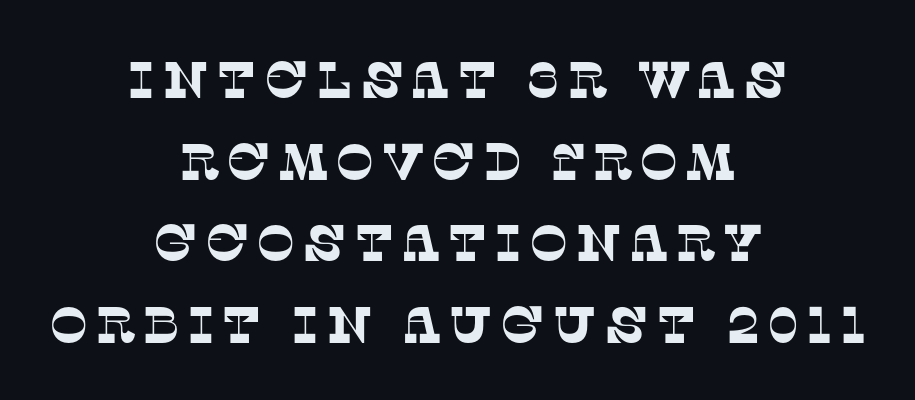
{"serif": "yes", "width": "normal", "stroke_contrast": "low", "x_height": "large", "monospaced": "no", "underline": "no", "align": "center", "line_spacing": "normal", "line_spacing_ratio": 1.57, "glyph_px": 52}
